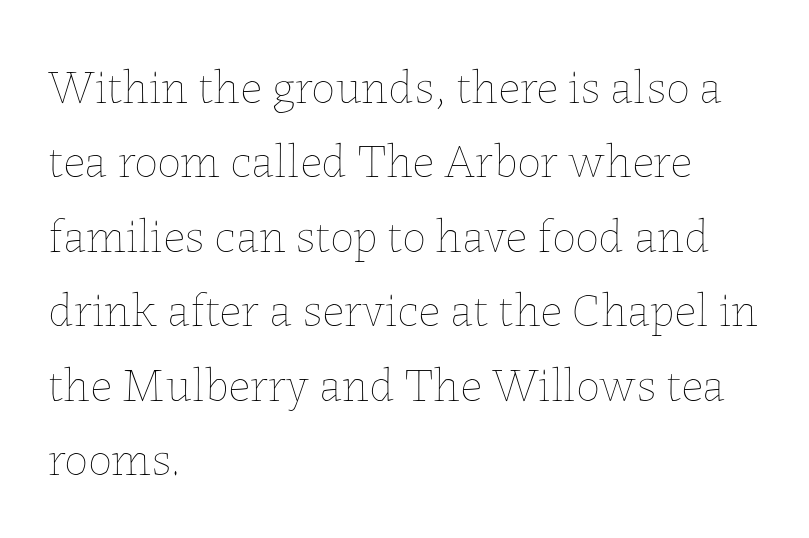
The image shows 48 px thin type, upright; set left-aligned, normal line spacing (1.55x), normal letter spacing, not underlined; low stroke contrast and a medium x-height.
